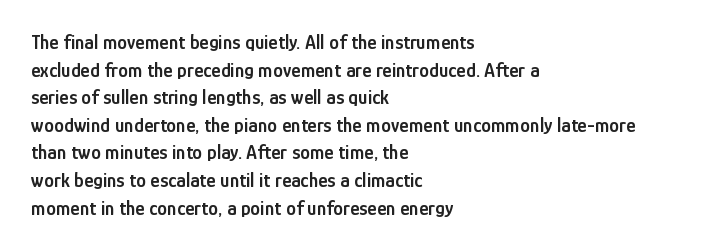
Q: Is the text bold? A: Semi-bold.
Q: Is the text italic (slanted)? A: No, it is upright.
Q: Is the text underlined? A: No.
Q: How is the paragraph aligned? A: Left-aligned.
Q: Is the spacing between letters normal or unusually wide? A: Normal.
Q: Is the spacing between lines tight, normal or loose? A: Normal.
